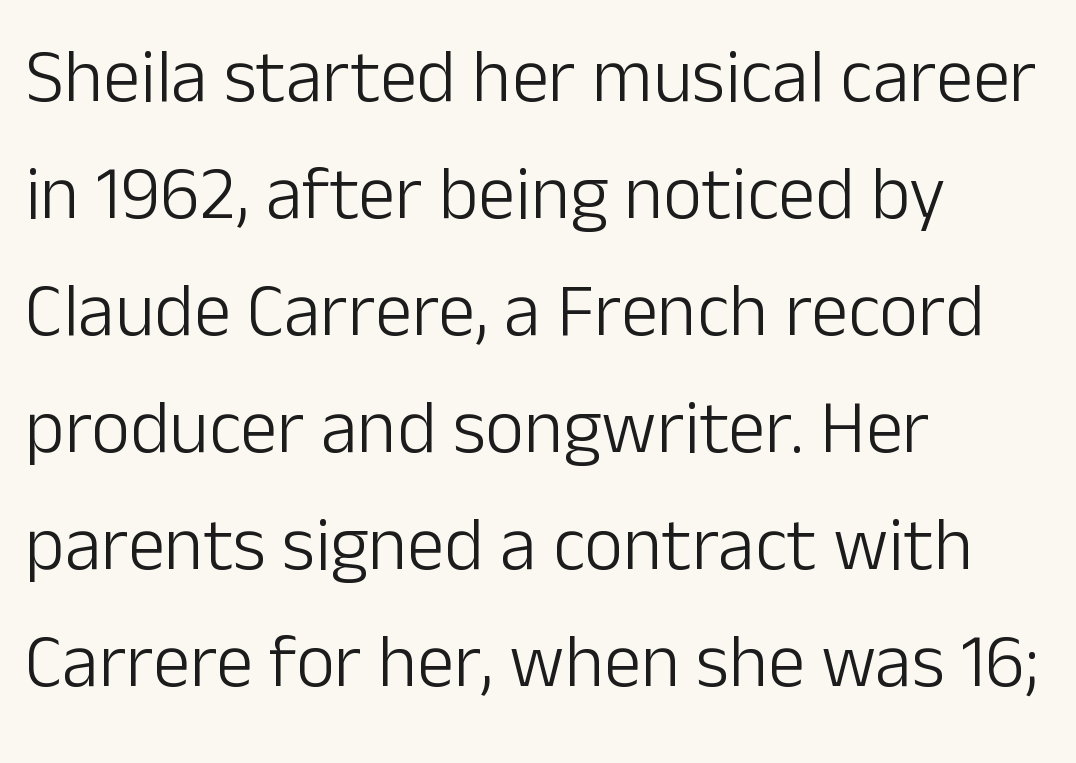
Anything drawn beneath the words? Only blank space. Proportional: the letters do not fall into vertical columns. A typesetter would call this leading conventional body-copy spacing. A student would call this left alignment; a typographer would say flush left, rag right.
